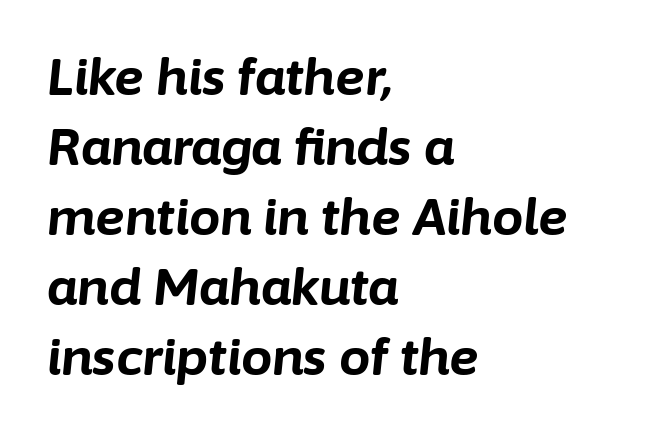
{"italic": "yes", "lean": "right", "slant_degrees": 6, "bold": "yes", "weight": "bold", "width": "normal", "stroke_contrast": "low", "x_height": "medium", "monospaced": "no", "underline": "no", "align": "left", "line_spacing": "normal", "line_spacing_ratio": 1.4, "letter_spacing": "normal", "letter_spacing_em": 0.0, "glyph_px": 50}
